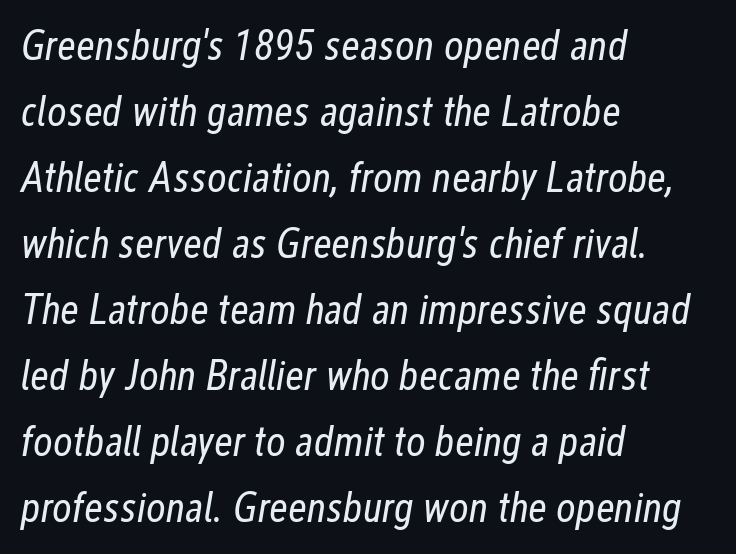
Evenly set lines give the paragraph a standard silhouette. How are the letters spaced? Ordinarily, with no added tracking. The axis of the letterforms is tilted away from vertical. Layout note: lines flush left. Honestly, there is no underline to notice here at all.
